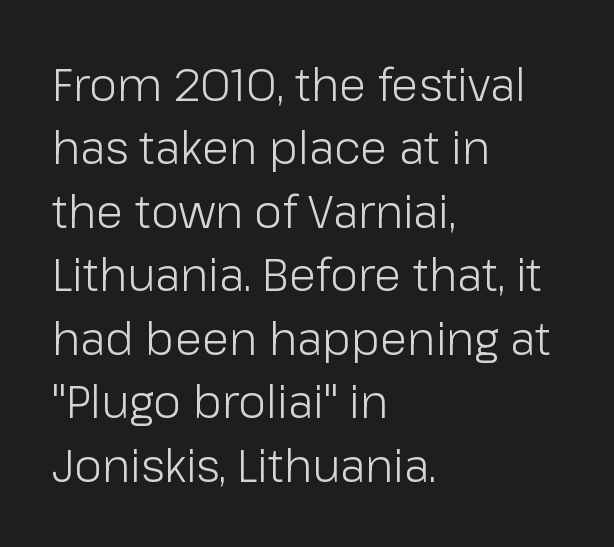
The image shows 45 px light sans-serif type, upright; set left-aligned, normal line spacing (1.41x), normal letter spacing, not underlined; low stroke contrast and a medium x-height.
